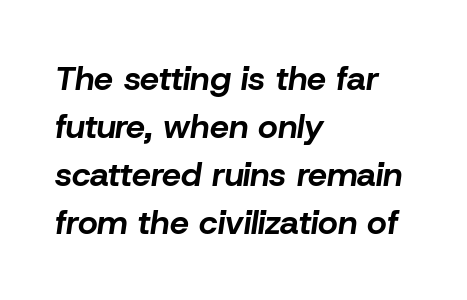
Q: Is the text bold? A: Yes.
Q: Is the text italic (slanted)? A: Yes, it leans right by about 8 degrees.
Q: Is the text underlined? A: No.
Q: How is the paragraph aligned? A: Left-aligned.
Q: Is the spacing between letters normal or unusually wide? A: Normal.
Q: Is the spacing between lines tight, normal or loose? A: Normal.
Q: Width (condensed, normal, or wide)? A: Normal.
Q: Stroke contrast? A: Low.
Q: x-height? A: Medium.
Q: Monospaced? A: No.
